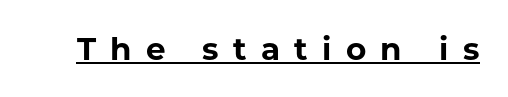
When letters stand straight like this, we call the style roman or upright. Decoration check: the copy is underlined. The text was rendered using a sans face with plain stroke endings. Varying glyph widths throughout — classic text-font behaviour. Glyph-to-glyph distance is far greater than everyday printed text. Strokes here are thick enough to call this a true bold.
